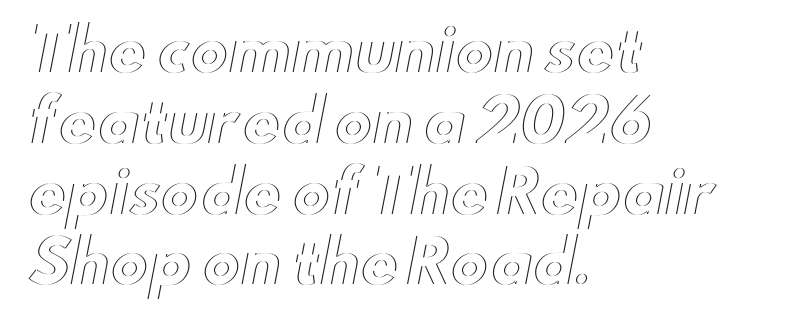
Q: Is the text italic (slanted)? A: Yes.
Q: Is the text underlined? A: No.
Q: How is the paragraph aligned? A: Left-aligned.
Q: Is the spacing between letters normal or unusually wide? A: Normal.
Q: Width (condensed, normal, or wide)? A: Wide.
Q: x-height? A: Small.
Q: Monospaced? A: No.
